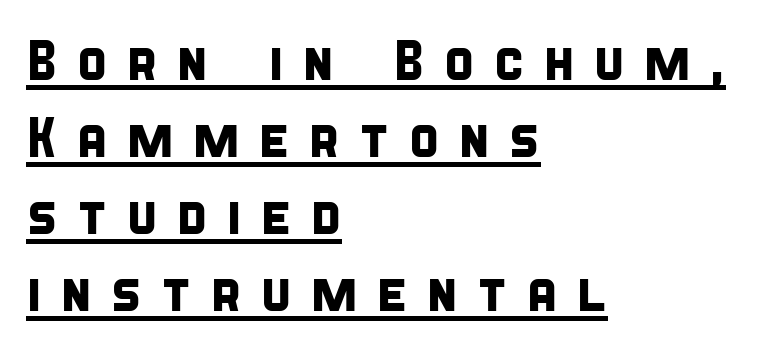
{"serif": "no", "width": "condensed", "stroke_contrast": "low", "x_height": "large", "monospaced": "no", "underline": "yes", "align": "left", "line_spacing": "normal", "line_spacing_ratio": 1.35, "letter_spacing": "wide", "letter_spacing_em": 0.31, "glyph_px": 57}
